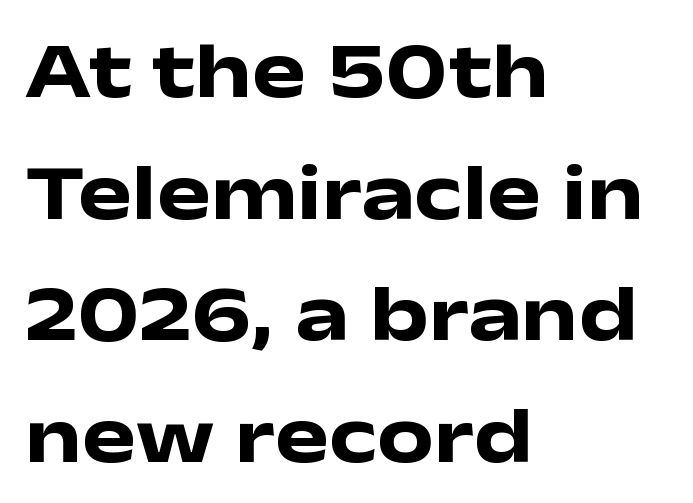
The image shows 80 px heavy, wide sans-serif type, upright; set left-aligned, normal line spacing (1.52x), normal letter spacing, not underlined; low stroke contrast and a medium x-height.
